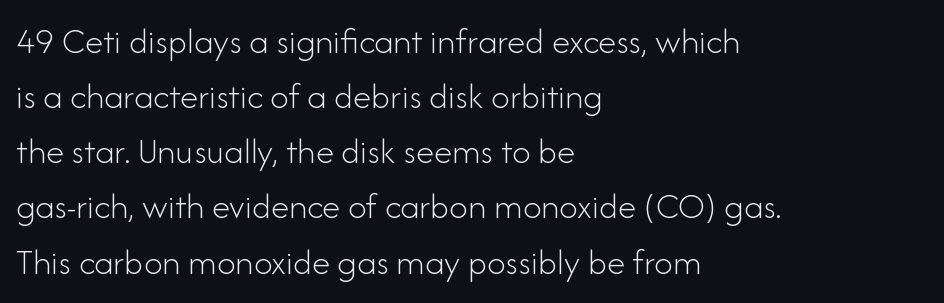
Q: Is the text bold? A: No.
Q: Is the text italic (slanted)? A: No, it is upright.
Q: Is the typeface a serif or a sans-serif typeface? A: Sans-serif.
Q: Is the text underlined? A: No.
Q: How is the paragraph aligned? A: Left-aligned.
Q: Is the spacing between letters normal or unusually wide? A: Normal.
Q: Is the spacing between lines tight, normal or loose? A: Normal.
Q: Width (condensed, normal, or wide)? A: Normal.
Q: Stroke contrast? A: Low.
Q: x-height? A: Small.
Q: Monospaced? A: No.
